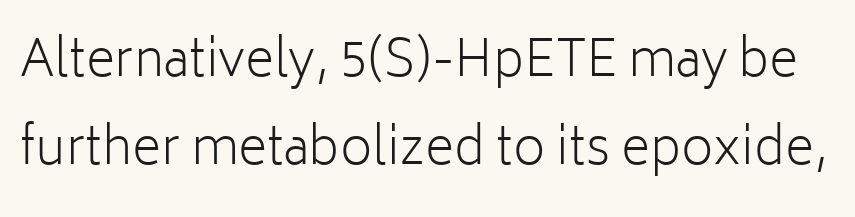
{"serif": "no", "italic": "no", "bold": "no", "weight": "light", "width": "normal", "stroke_contrast": "low", "x_height": "medium", "monospaced": "no", "underline": "no", "line_spacing_ratio": 1.76, "letter_spacing": "normal", "letter_spacing_em": 0.0, "glyph_px": 50}
